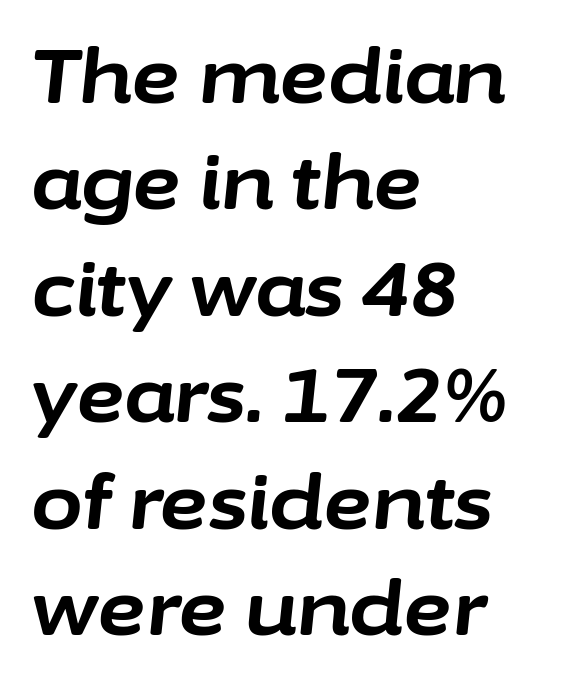
The paragraph shown leans on its left margin. The type is set solid horizontally, with unmodified tracking. A typesetter would call this leading conventional body-copy spacing. Descenders hang freely into open space. The sample has been set heavy, in full bold.
